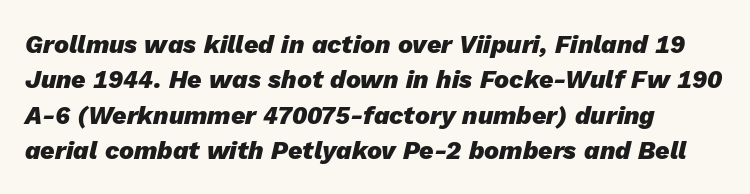
{"italic": "yes", "lean": "right", "slant_degrees": 13, "bold": "yes", "underline": "no", "align": "left", "line_spacing": "normal", "line_spacing_ratio": 1.42, "letter_spacing": "normal", "letter_spacing_em": 0.0, "glyph_px": 25}
